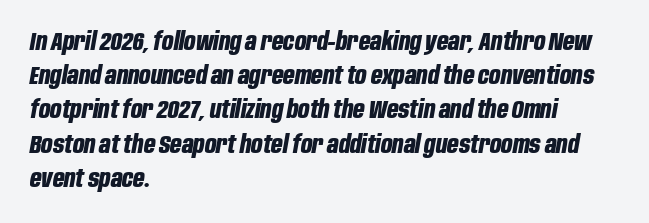
The image shows 25 px bold type, italic (leaning right); set left-aligned, normal line spacing (1.37x), normal letter spacing, not underlined.
